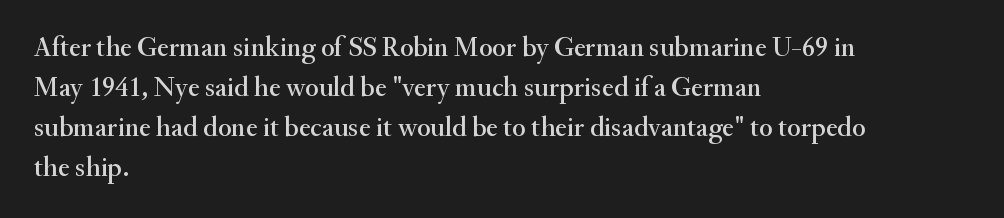
The image shows 28 px serif type, upright; set left-aligned, normal line spacing (1.43x), normal letter spacing, not underlined; medium stroke contrast and a small x-height.
